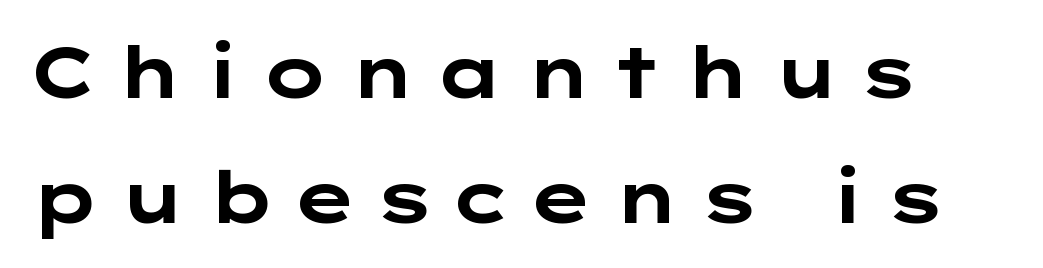
Q: Is the text bold? A: Yes.
Q: Is the text italic (slanted)? A: No, it is upright.
Q: Is the typeface a serif or a sans-serif typeface? A: Sans-serif.
Q: Is the text underlined? A: No.
Q: Is the spacing between letters normal or unusually wide? A: Unusually wide.
Q: Width (condensed, normal, or wide)? A: Wide.
Q: Stroke contrast? A: Low.
Q: x-height? A: Medium.
